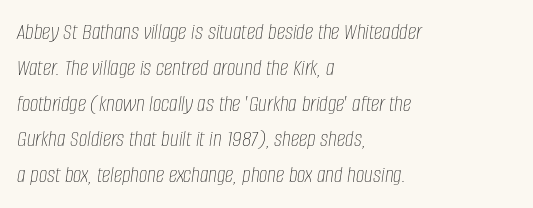
{"italic": "yes", "lean": "right", "slant_degrees": 8, "bold": "no", "underline": "no", "align": "left", "line_spacing": "normal", "line_spacing_ratio": 1.49, "letter_spacing": "normal", "letter_spacing_em": 0.0, "glyph_px": 24}
